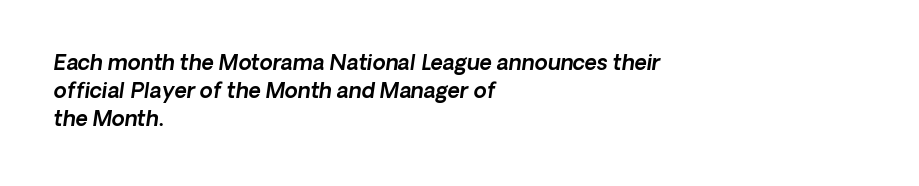
Horizontal bands of white between lines are of average thickness. Tracking value appears to be zero — textbook default spacing. The zone under the glyphs is completely vacant. Style check: oblique. The text block is weighted toward the left margin, trailing off unevenly rightward.
